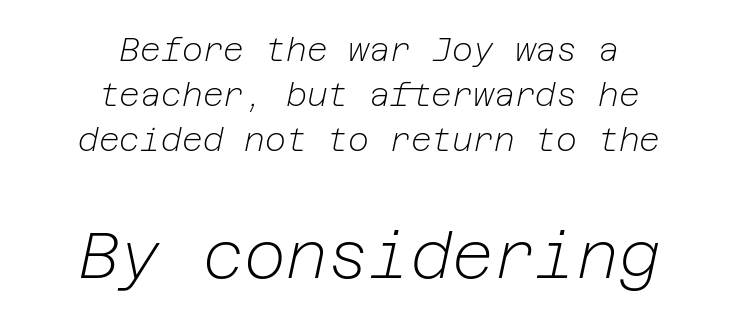
The image shows 64 px light type, italic (leaning right); set centered, normal line spacing (1.41x), normal letter spacing, not underlined; the second (bottom) block is 2.0x larger; low stroke contrast and a medium x-height.
